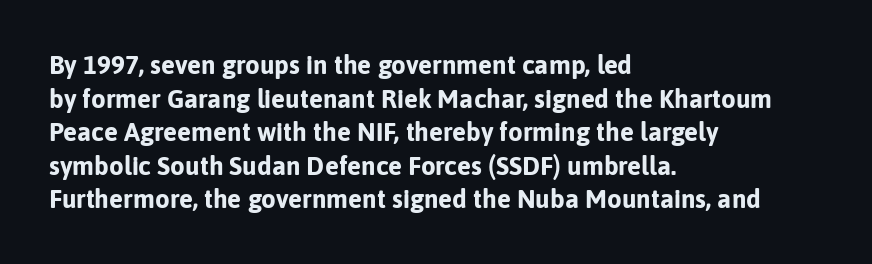
The image shows 26 px bold type, upright; set left-aligned, normal line spacing (1.29x), normal letter spacing, not underlined.
